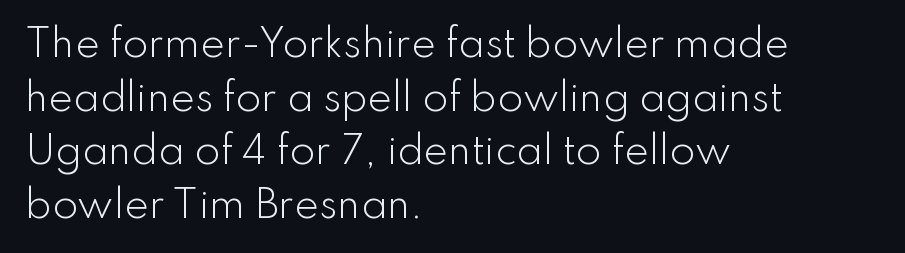
The designer left line spacing at the default. Is the type heavy? It reads as light-to-regular instead. A bare baseline throughout the passage. Each word holds together tightly as a unit, with standard inter-letter gaps.
